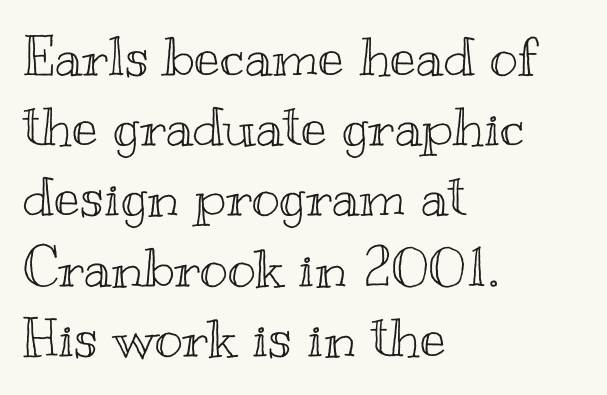
{"italic": "no", "width": "wide", "x_height": "small", "monospaced": "no", "underline": "no", "align": "left", "line_spacing": "normal", "line_spacing_ratio": 1.3, "letter_spacing": "normal", "letter_spacing_em": 0.0, "glyph_px": 54}
